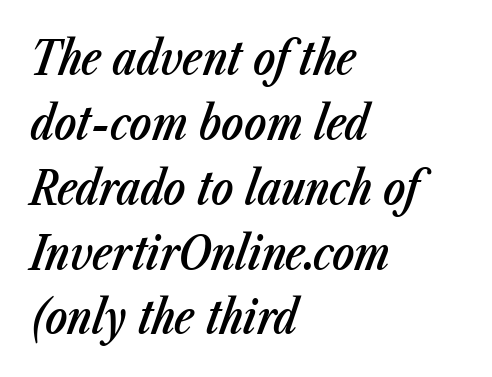
The image shows 46 px semibold, condensed type, italic (leaning right); set left-aligned, normal line spacing (1.41x), normal letter spacing, not underlined; low stroke contrast and a medium x-height.
